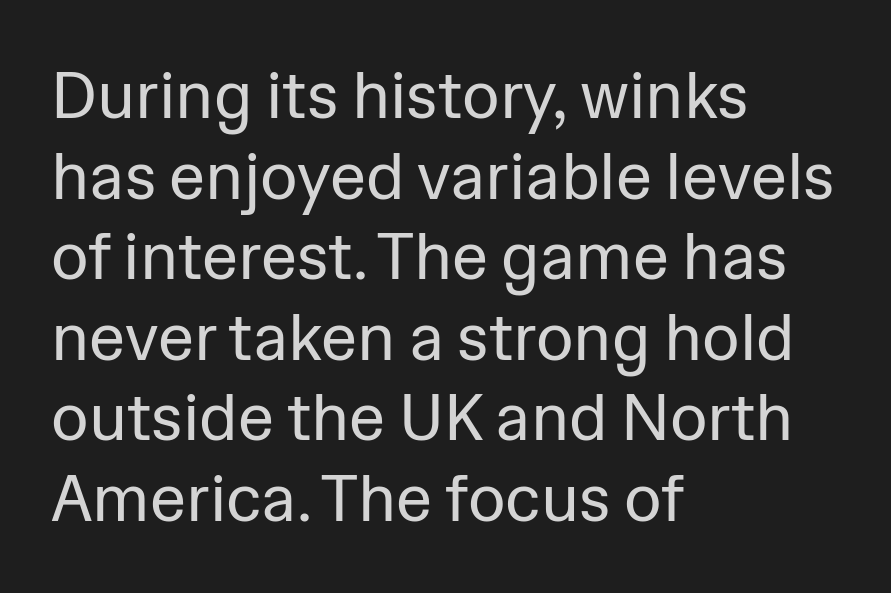
The image shows 65 px regular-weight sans-serif type, upright; set left-aligned, line spacing 1.24x, normal letter spacing, not underlined; low stroke contrast and a medium x-height.
